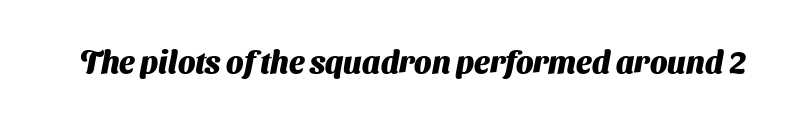
The image shows 31 px heavy sans-serif type; set normal letter spacing, not underlined; medium stroke contrast and a medium x-height.
